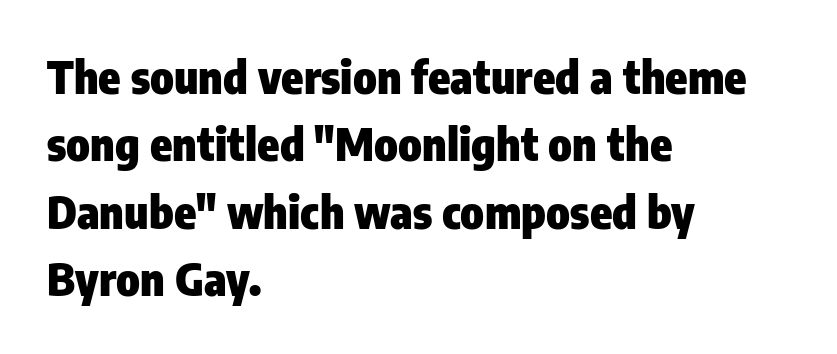
Spacing verdict: proportional, widths tailored to each character. Heft: maximum for text — a bold. The string is rendered with underlining switched off. These lines sit exactly where default settings would place them. Letterform terminals end flat and unadorned throughout the passage.
